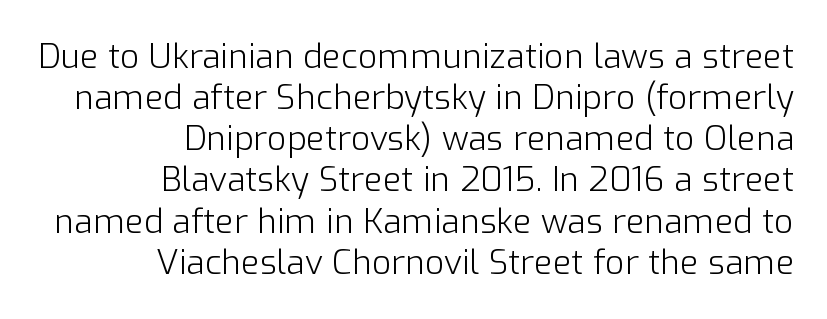
Reading down the block, your eye finds every line finishing at a fixed right position. Words appear dense and cohesive because spacing is normal. The face used here is proportionally spaced, like ordinary book or web type. Anything drawn beneath the words? Only blank space.
